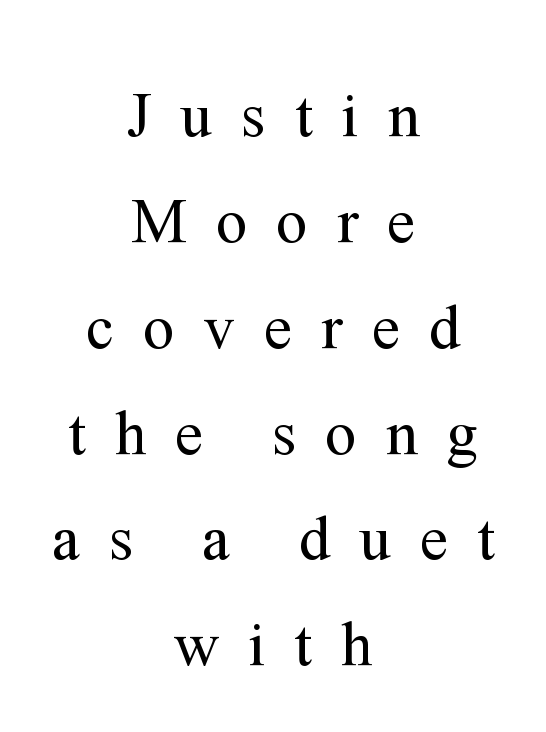
Q: Is the text bold? A: No.
Q: Is the text italic (slanted)? A: No, it is upright.
Q: Is the typeface a serif or a sans-serif typeface? A: Serif.
Q: Is the text underlined? A: No.
Q: How is the paragraph aligned? A: Centered.
Q: Is the spacing between letters normal or unusually wide? A: Unusually wide.
Q: Is the spacing between lines tight, normal or loose? A: Normal.
Q: Width (condensed, normal, or wide)? A: Normal.
Q: Stroke contrast? A: Medium.
Q: x-height? A: Medium.
Q: Monospaced? A: No.
